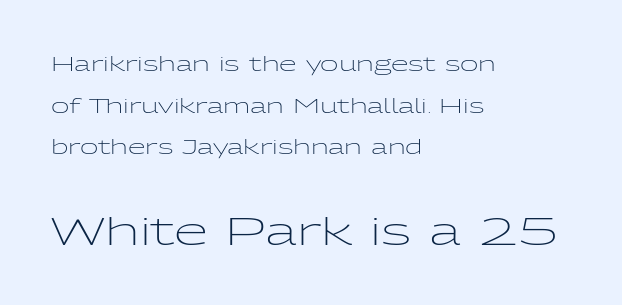
Q: Is the text bold? A: No.
Q: Is the text italic (slanted)? A: No, it is upright.
Q: Is the typeface a serif or a sans-serif typeface? A: Sans-serif.
Q: Is the text underlined? A: No.
Q: How is the paragraph aligned? A: Left-aligned.
Q: Is the spacing between letters normal or unusually wide? A: Normal.
Q: Is the spacing between lines tight, normal or loose? A: Loose.
Q: Which block of text is set in a larger size, the first (top) or the second (bottom)? A: The second (bottom) one.
Q: Width (condensed, normal, or wide)? A: Wide.
Q: Stroke contrast? A: Low.
Q: x-height? A: Medium.
Q: Monospaced? A: No.
